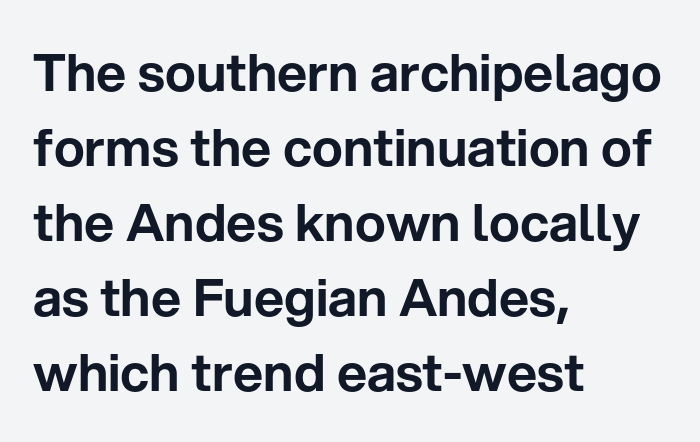
What kind of face is this? One without serifs — a sans. The words here are not underlined. Vertical strokes here are truly vertical. The passage is arranged the way most books set body copy — flush left. Honestly, the row spacing looks completely unremarkable. A typesetter would call this proportional, since set widths differ per character.
